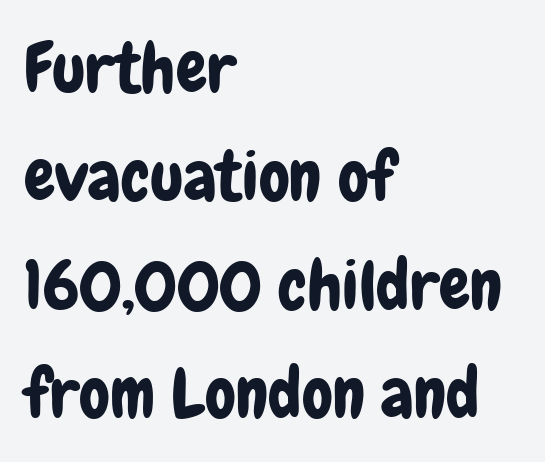
Q: Is the text italic (slanted)? A: No, it is upright.
Q: Is the typeface a serif or a sans-serif typeface? A: Sans-serif.
Q: Is the text underlined? A: No.
Q: How is the paragraph aligned? A: Left-aligned.
Q: Is the spacing between letters normal or unusually wide? A: Normal.
Q: Is the spacing between lines tight, normal or loose? A: Normal.
Q: Width (condensed, normal, or wide)? A: Condensed.
Q: Stroke contrast? A: Low.
Q: x-height? A: Medium.
Q: Monospaced? A: No.
